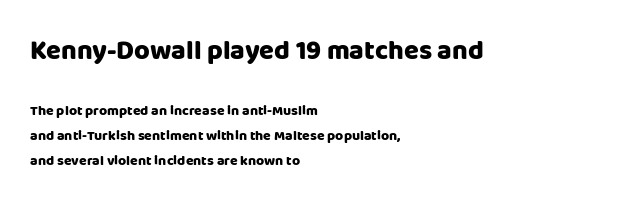
The strip under each line holds only bare page. These lines were composed using upright roman letters. Thick stems and heavy bowls — unmistakably bold. Character size in the leading block exceeds that of the trailing block.
